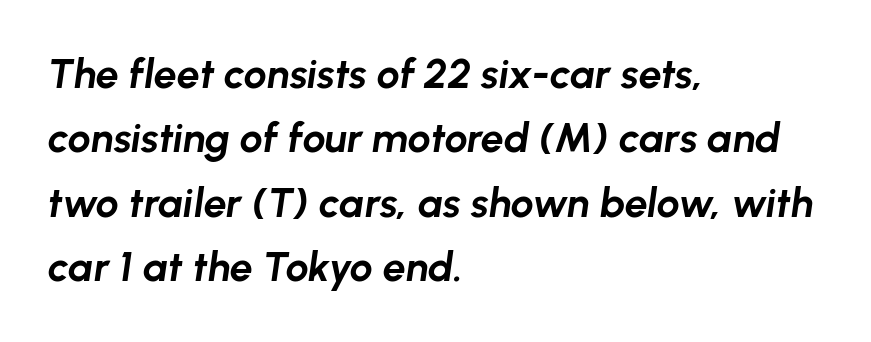
Q: Is the text bold? A: Yes.
Q: Is the text italic (slanted)? A: Yes, it leans right by about 8 degrees.
Q: Is the text underlined? A: No.
Q: How is the paragraph aligned? A: Left-aligned.
Q: Is the spacing between letters normal or unusually wide? A: Normal.
Q: Is the spacing between lines tight, normal or loose? A: Normal.
Q: Width (condensed, normal, or wide)? A: Normal.
Q: Stroke contrast? A: Low.
Q: x-height? A: Medium.
Q: Monospaced? A: No.
